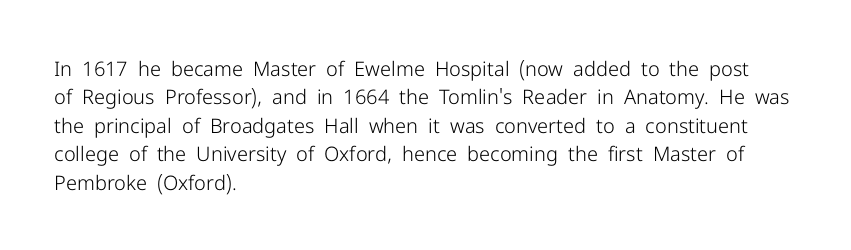
Q: Is the text bold? A: No.
Q: Is the text italic (slanted)? A: No, it is upright.
Q: Is the text underlined? A: No.
Q: How is the paragraph aligned? A: Left-aligned.
Q: Is the spacing between letters normal or unusually wide? A: Normal.
Q: Is the spacing between lines tight, normal or loose? A: Normal.
